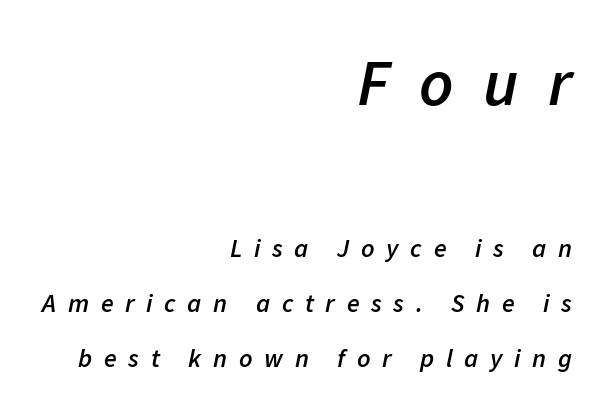
{"italic": "yes", "lean": "right", "slant_degrees": 11, "bold": "semi", "weight": "semibold", "width": "normal", "stroke_contrast": "low", "x_height": "medium", "monospaced": "no", "underline": "no", "align": "right", "line_spacing": "loose", "line_spacing_ratio": 2.1, "letter_spacing": "wide", "letter_spacing_em": 0.45, "larger_block": "first", "size_ratio": 2.54, "glyph_px": 66}
